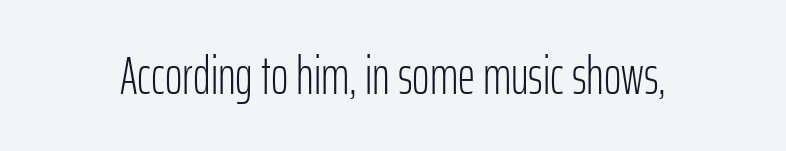
How are the letters spaced? Ordinarily, with no added tracking. Note: no serifs on the glyphs. The space beneath each line is pristine and unruled. Varying glyph widths throughout — classic text-font behaviour. The letters stand upright; this is a roman face.
